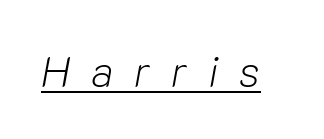
Q: Is the text bold? A: No.
Q: Is the text italic (slanted)? A: Yes, it leans right by about 10 degrees.
Q: Is the text underlined? A: Yes.
Q: Is the spacing between letters normal or unusually wide? A: Unusually wide.
Q: Width (condensed, normal, or wide)? A: Normal.
Q: Stroke contrast? A: Low.
Q: x-height? A: Medium.
Q: Monospaced? A: No.
